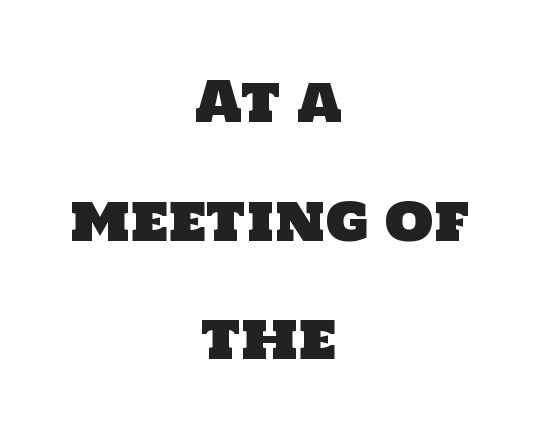
The image shows 56 px sans-serif type; set centered, loose line spacing (2.12x), normal letter spacing, not underlined; low stroke contrast and a large x-height.
